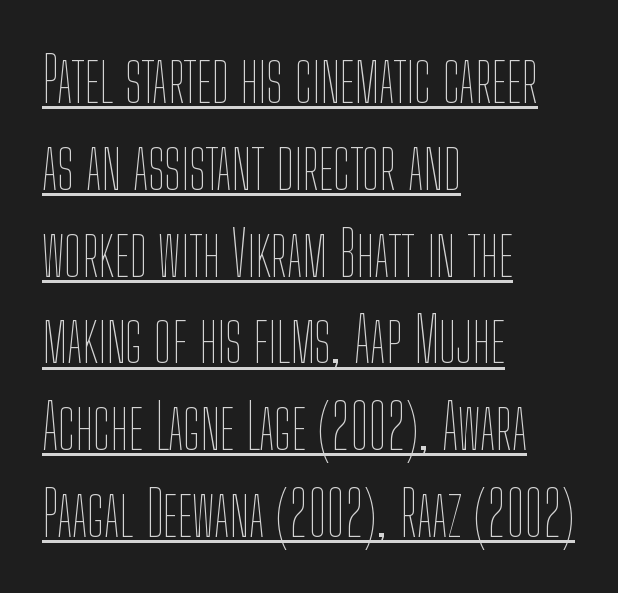
The image shows 62 px thin, condensed type, upright; set left-aligned, normal line spacing (1.4x), normal letter spacing, underlined; low stroke contrast and a medium x-height.
